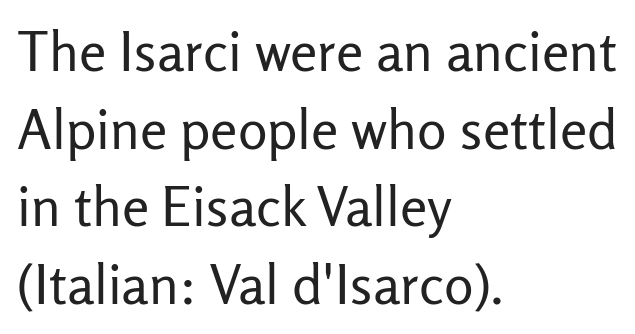
{"serif": "no", "italic": "no", "bold": "no", "weight": "regular", "width": "normal", "stroke_contrast": "low", "x_height": "medium", "monospaced": "no", "underline": "no", "align": "left", "line_spacing": "normal", "line_spacing_ratio": 1.41, "letter_spacing": "normal", "letter_spacing_em": 0.0, "glyph_px": 55}
